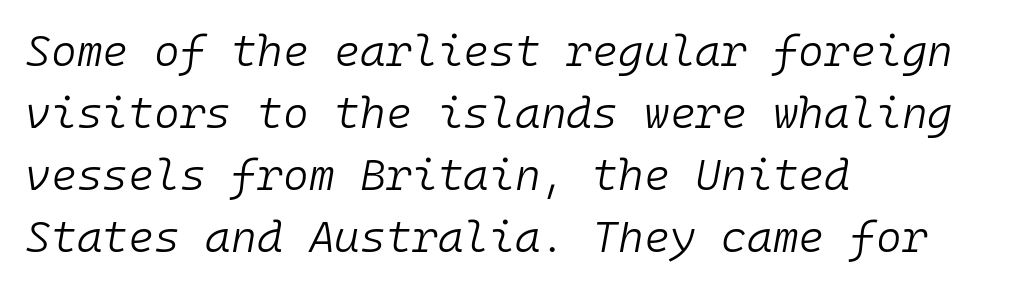
The image shows 44 px light type, italic (leaning right), monospaced; set left-aligned, normal line spacing (1.41x), normal letter spacing, not underlined; low stroke contrast and a medium x-height.
